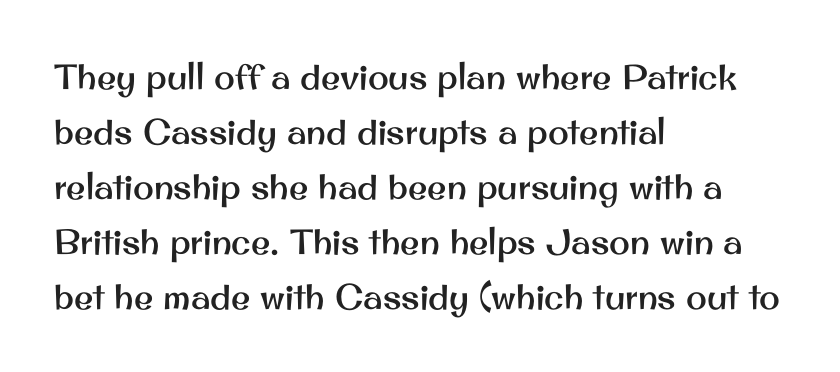
{"serif": "no", "italic": "no", "width": "normal", "stroke_contrast": "medium", "x_height": "small", "monospaced": "no", "underline": "no", "align": "left", "line_spacing": "normal", "line_spacing_ratio": 1.57, "letter_spacing": "normal", "letter_spacing_em": 0.0, "glyph_px": 35}
